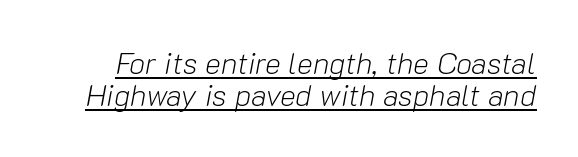
The image shows 30 px light type, italic (leaning right); set tight line spacing (1.07x), normal letter spacing, underlined; low stroke contrast and a medium x-height.
